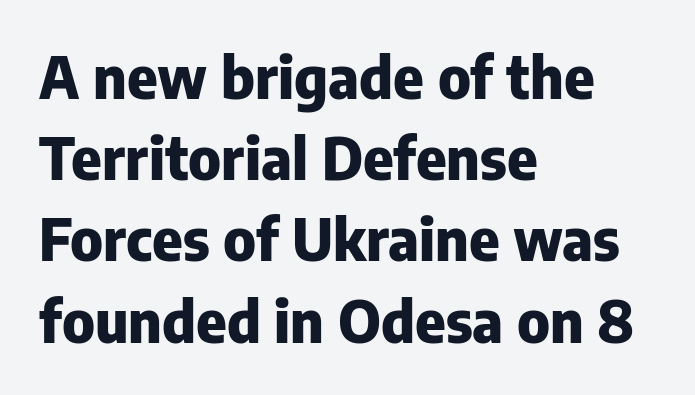
The image shows 58 px heavy sans-serif type, upright; set left-aligned, normal line spacing (1.4x), normal letter spacing, not underlined; low stroke contrast and a medium x-height.
